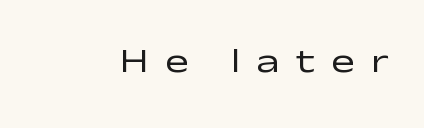
Q: Is the text bold? A: No.
Q: Is the text italic (slanted)? A: No, it is upright.
Q: Is the typeface a serif or a sans-serif typeface? A: Sans-serif.
Q: Is the text underlined? A: No.
Q: Is the spacing between letters normal or unusually wide? A: Unusually wide.
Q: Width (condensed, normal, or wide)? A: Wide.
Q: Stroke contrast? A: Low.
Q: x-height? A: Medium.
Q: Monospaced? A: No.
